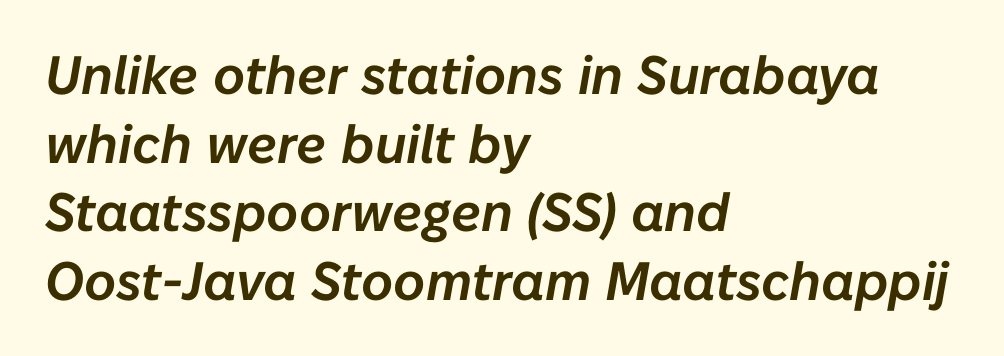
{"italic": "yes", "lean": "right", "slant_degrees": 10, "width": "normal", "stroke_contrast": "low", "x_height": "medium", "monospaced": "no", "underline": "no", "align": "left", "line_spacing": "normal", "line_spacing_ratio": 1.27, "letter_spacing": "normal", "letter_spacing_em": 0.0, "glyph_px": 54}
